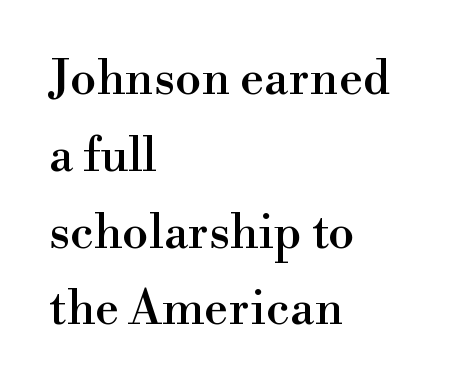
In terms of leading, this rendering sits right in the middle. Clear beneath every line of the passage. Left-aligned paragraph, ragged on the right. A typesetter would call this proportional, since set widths differ per character.
